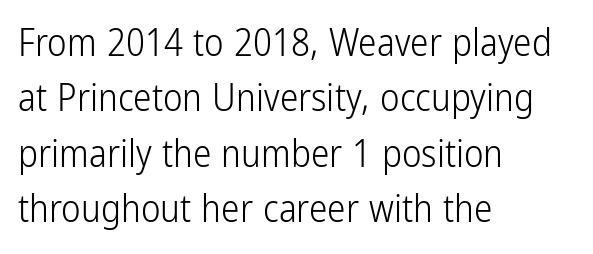
Any mark beneath the type? The region is blank. A classic flush-left, rag-right setting is used for this passage. The typeface chosen for these lines omits serifs. The line texture is even and compact thanks to regular tracking.
